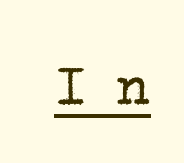
{"serif": "yes", "italic": "no", "bold": "no", "weight": "regular", "width": "normal", "stroke_contrast": "low", "x_height": "medium", "underline": "yes", "letter_spacing": "wide", "letter_spacing_em": 0.49, "glyph_px": 61}
